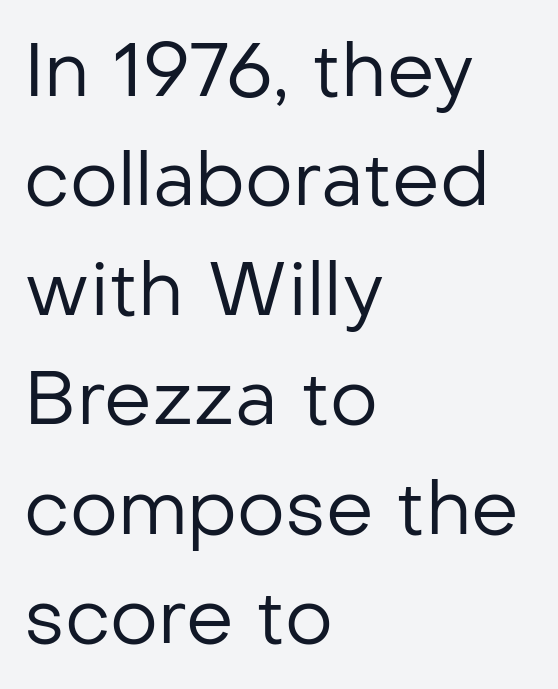
The image shows 75 px regular-weight sans-serif type, upright; set left-aligned, normal line spacing (1.46x), normal letter spacing, not underlined; low stroke contrast and a medium x-height.
